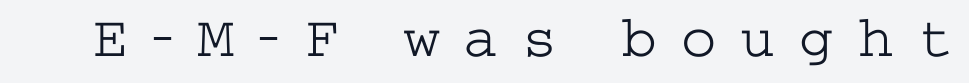
Q: Is the text bold? A: No.
Q: Is the text italic (slanted)? A: No, it is upright.
Q: Is the typeface a serif or a sans-serif typeface? A: Serif.
Q: Is the text underlined? A: No.
Q: Is the spacing between letters normal or unusually wide? A: Unusually wide.
Q: Width (condensed, normal, or wide)? A: Wide.
Q: Stroke contrast? A: Low.
Q: x-height? A: Medium.
